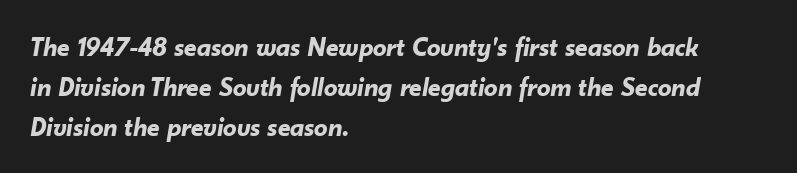
Descender tails drop into unmarked territory. Caption: multi-line text, flush left, ragged right. The vertical gap from one line to the next is medium. What stands out about the letter spacing? Nothing — it is the standard amount. An italicized treatment has been applied to the whole sample. What weight is shown? A full bold with thick strokes.
